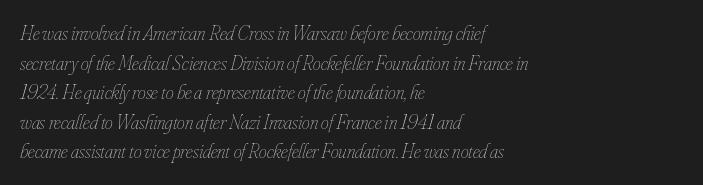
The zone under the glyphs is completely vacant. In CSS terms this would be text-align: left. Would a proofreader flag this as italicized? Yes. The letters sit at their default tracking, neither squeezed nor spread. This sample keeps an unexceptional amount of space between lines. Caption: face not bold, strokes unweighted.
